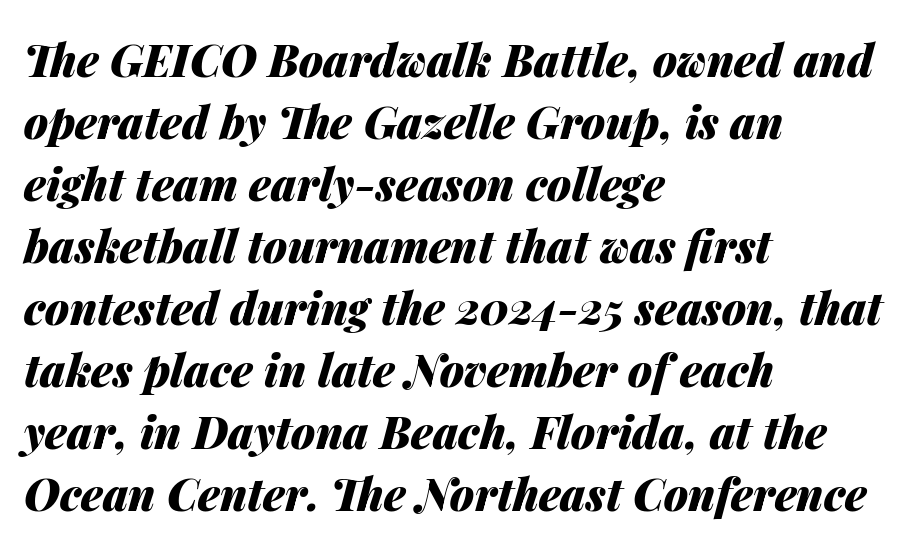
The image shows 44 px heavy type, italic (leaning right); set left-aligned, normal line spacing (1.41x), normal letter spacing, not underlined; medium stroke contrast and a medium x-height.
